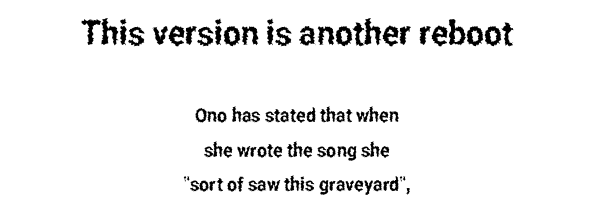
{"serif": "no", "italic": "no", "width": "condensed", "stroke_contrast": "low", "x_height": "medium", "monospaced": "no", "underline": "no", "align": "center", "line_spacing_ratio": 1.8, "letter_spacing": "normal", "letter_spacing_em": 0.0, "larger_block": "first", "size_ratio": 1.79, "glyph_px": 34}
